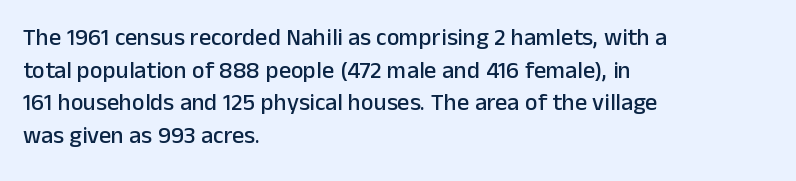
{"italic": "no", "underline": "no", "align": "left", "line_spacing": "normal", "line_spacing_ratio": 1.36, "letter_spacing": "normal", "letter_spacing_em": 0.0, "glyph_px": 24}
